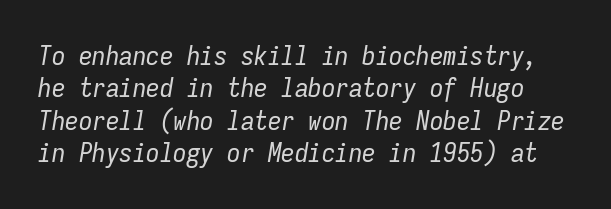
The image shows 27 px text type, italic (leaning right); set line spacing 1.2x, normal letter spacing, not underlined.
